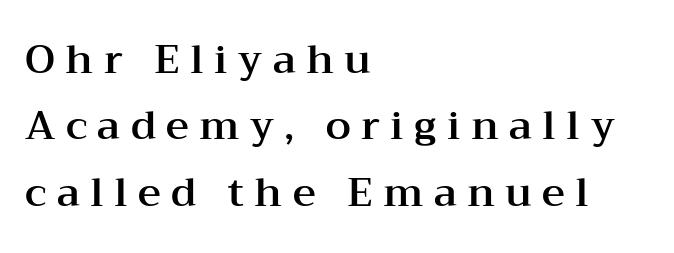
{"serif": "yes", "italic": "no", "width": "wide", "stroke_contrast": "medium", "x_height": "medium", "monospaced": "no", "underline": "no", "align": "left", "line_spacing": "normal", "line_spacing_ratio": 1.66, "letter_spacing": "wide", "letter_spacing_em": 0.26, "glyph_px": 40}
